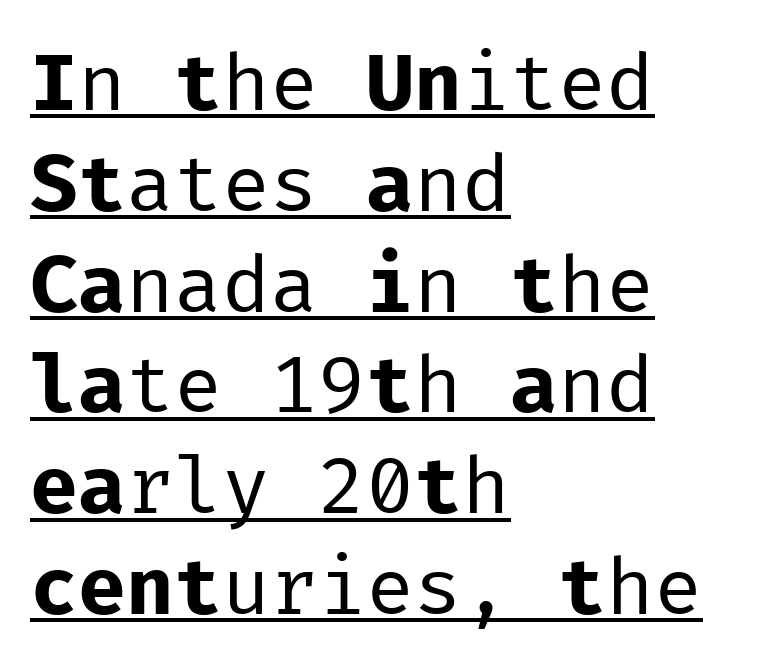
All the whitespace from short lines collects on the right. In terms of letterform style, serifs are entirely absent. Unlike italic type, these characters show no tilt at all. A typesetter would call this leading conventional body-copy spacing. Does extra space separate the letters? No, they use regular spacing. Here the designer chose a console-style face with uniform glyph widths.
